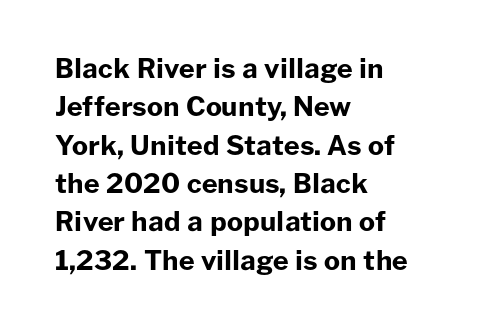
The image shows 27 px bold type, upright; set left-aligned, normal line spacing (1.42x), normal letter spacing, not underlined.
